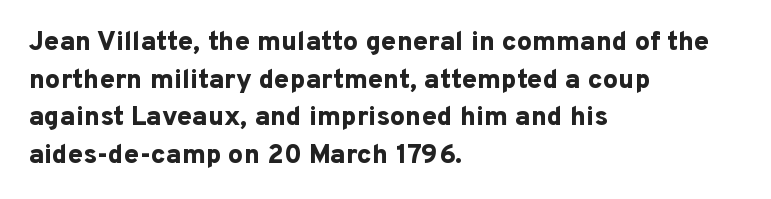
{"italic": "no", "bold": "yes", "underline": "no", "align": "left", "line_spacing": "normal", "line_spacing_ratio": 1.39, "letter_spacing": "normal", "letter_spacing_em": 0.0, "glyph_px": 27}
